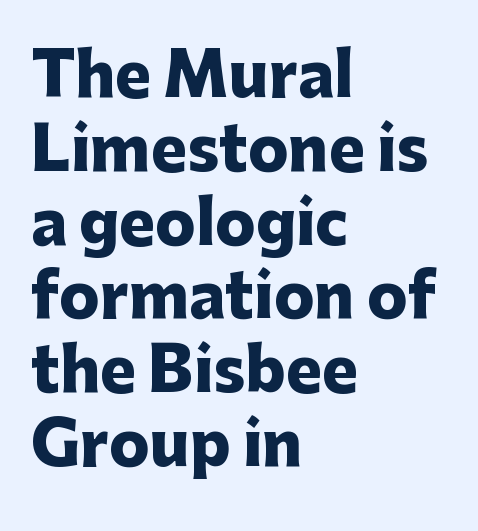
Q: Is the text bold? A: Yes.
Q: Is the text italic (slanted)? A: No, it is upright.
Q: Is the typeface a serif or a sans-serif typeface? A: Sans-serif.
Q: Is the text underlined? A: No.
Q: How is the paragraph aligned? A: Left-aligned.
Q: Is the spacing between letters normal or unusually wide? A: Normal.
Q: Width (condensed, normal, or wide)? A: Normal.
Q: Stroke contrast? A: Low.
Q: x-height? A: Medium.
Q: Monospaced? A: No.
